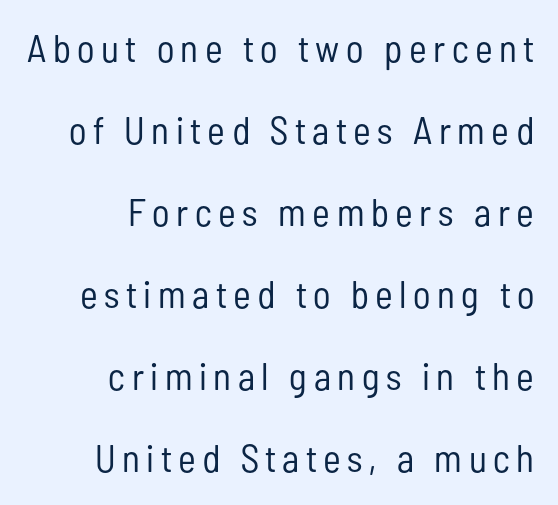
{"serif": "no", "italic": "no", "bold": "no", "weight": "regular", "width": "condensed", "stroke_contrast": "low", "x_height": "medium", "monospaced": "no", "underline": "no", "align": "right", "line_spacing": "loose", "line_spacing_ratio": 2.16, "glyph_px": 38}
